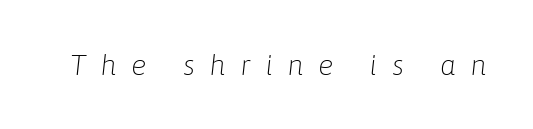
The image shows 29 px light type, italic (leaning right); set unusually wide letter spacing (+0.5 em), not underlined; low stroke contrast and a medium x-height.
